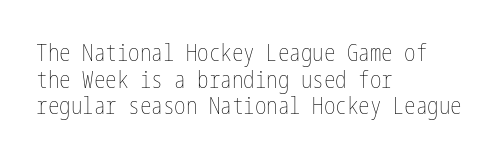
The image shows 23 px text type, upright; set left-aligned, line spacing 1.16x, normal letter spacing, not underlined.
